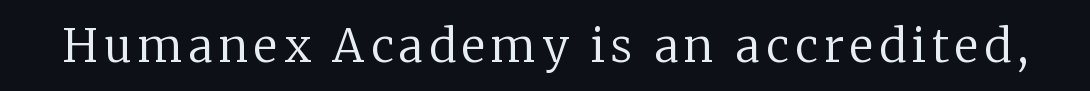
This is not heavy type; no bold has been used. The letters carry serifs — small finishing strokes at the ends of their stems. Character widths vary here, with narrow letters taking less room than wide ones. When letters stand straight like this, we call the style roman or upright.
